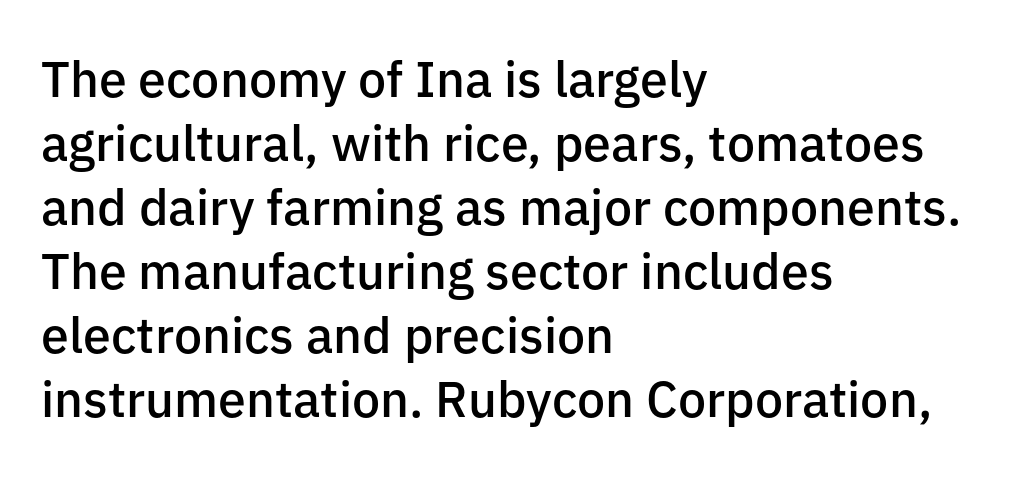
{"serif": "no", "italic": "no", "bold": "semi", "weight": "semibold", "width": "normal", "stroke_contrast": "low", "x_height": "medium", "monospaced": "no", "underline": "no", "align": "left", "line_spacing": "normal", "line_spacing_ratio": 1.28, "letter_spacing": "normal", "letter_spacing_em": 0.0, "glyph_px": 50}
